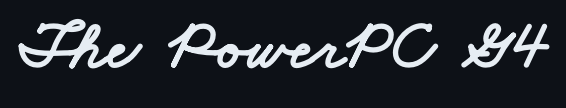
Spacing between characters is what you'd get straight out of the box. Varying glyph widths throughout — classic text-font behaviour. Is this a sans? Yes — the strokes have no serifs. The space beneath each line is pristine and unruled.
